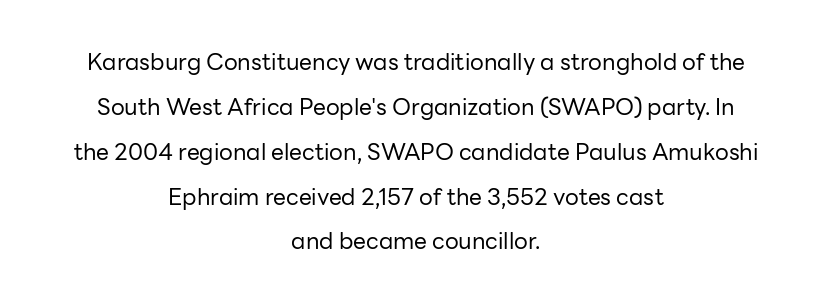
The strip under each line holds only bare page. How are the letters spaced? Ordinarily, with no added tracking. Each line is balanced around a shared central axis. Reading down the column, the eye jumps a long way to each next line. Nope, not italic — everything's standing straight. The letterforms sit at book weight or below.
